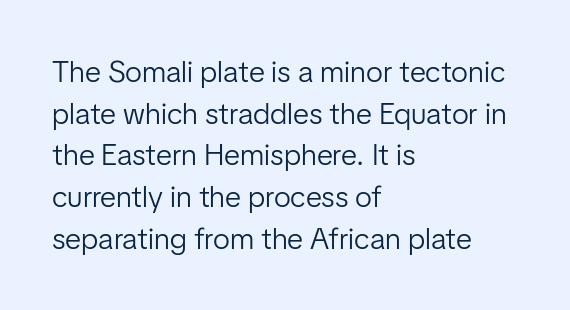
The image shows 30 px light sans-serif type, upright; set left-aligned, normal line spacing (1.39x), normal letter spacing, not underlined; low stroke contrast and a medium x-height.
